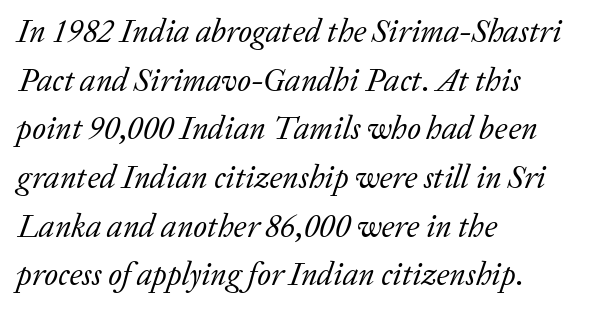
{"serif": "yes", "italic": "yes", "lean": "right", "slant_degrees": 20, "bold": "no", "weight": "regular", "width": "normal", "stroke_contrast": "low", "x_height": "medium", "monospaced": "no", "underline": "no", "align": "left", "line_spacing": "normal", "line_spacing_ratio": 1.52, "letter_spacing": "normal", "letter_spacing_em": 0.0, "glyph_px": 32}
